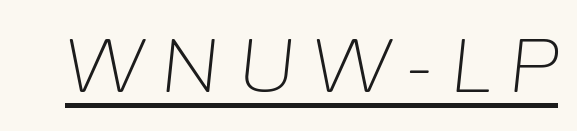
{"italic": "yes", "lean": "right", "slant_degrees": 6, "bold": "no", "weight": "light", "width": "normal", "stroke_contrast": "low", "x_height": "medium", "monospaced": "no", "underline": "yes", "glyph_px": 75}
